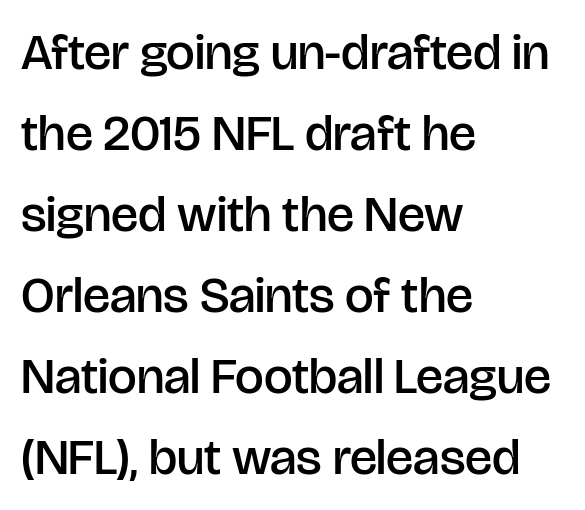
Is this a fixed-width face? No — the glyphs have proportional, varying widths. Slightly chunky letters — semibold, I'd say, not full bold. A roman cut, with each character standing at attention. The rendering shows plain stroke endings on the letterforms — a sans-serif design. Spacing between characters is what you'd get straight out of the box.
